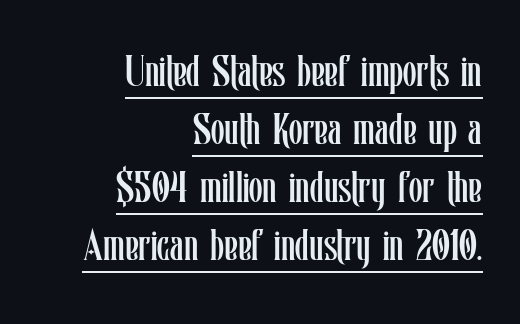
{"italic": "no", "bold": "no", "weight": "regular", "width": "condensed", "stroke_contrast": "low", "x_height": "medium", "monospaced": "no", "underline": "yes", "align": "right", "line_spacing": "normal", "line_spacing_ratio": 1.32, "letter_spacing": "normal", "letter_spacing_em": 0.0, "glyph_px": 44}
